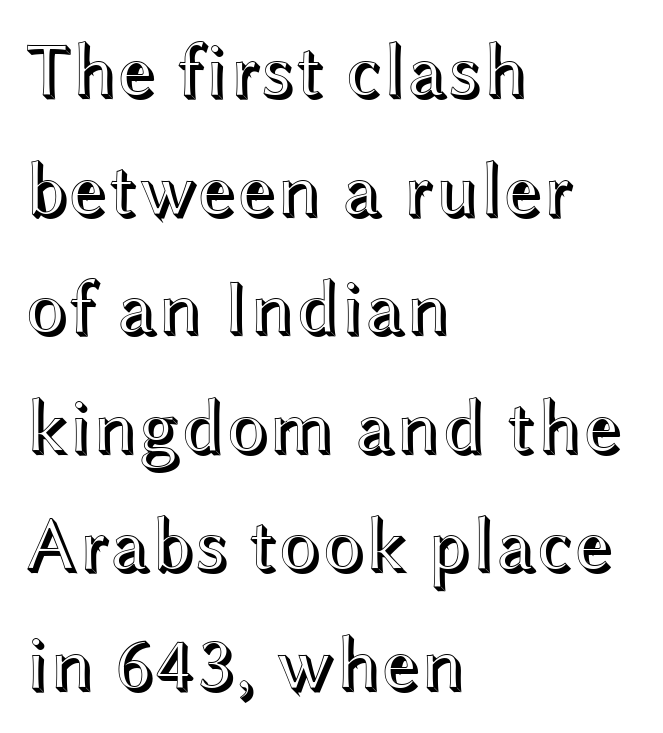
Underline: absent. How would I describe the line gaps? Plain and ordinary. You can tell it's not italic because the verticals are truly vertical. The face used here is proportionally spaced, like ordinary book or web type.
